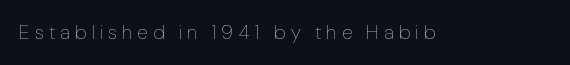
Every character sits straight up, as roman type does. Short note: letters widely spaced. The passage shown is not underscored anywhere. This is not heavy type; no bold has been used.
